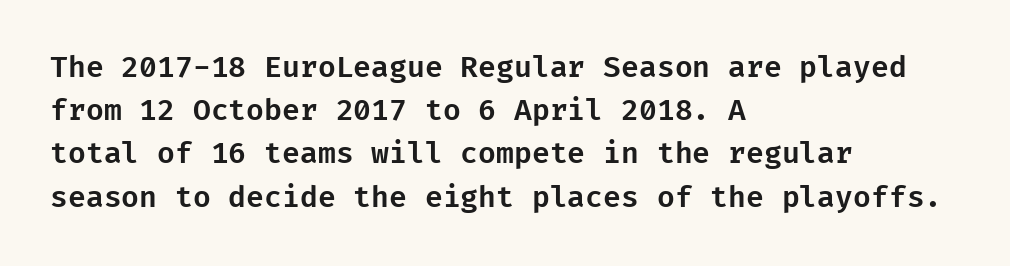
Check the space under the baseline: it is left empty. The designer went with a sans here, leaving each stem footless. This rendering uses left alignment, leaving the right contour irregular. Posture: upright roman.
